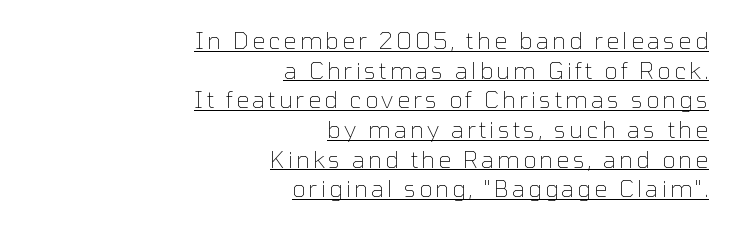
Q: Is the text bold? A: No.
Q: Is the text italic (slanted)? A: No, it is upright.
Q: Is the text underlined? A: Yes.
Q: How is the paragraph aligned? A: Right-aligned.
Q: Is the spacing between lines tight, normal or loose? A: Normal.
